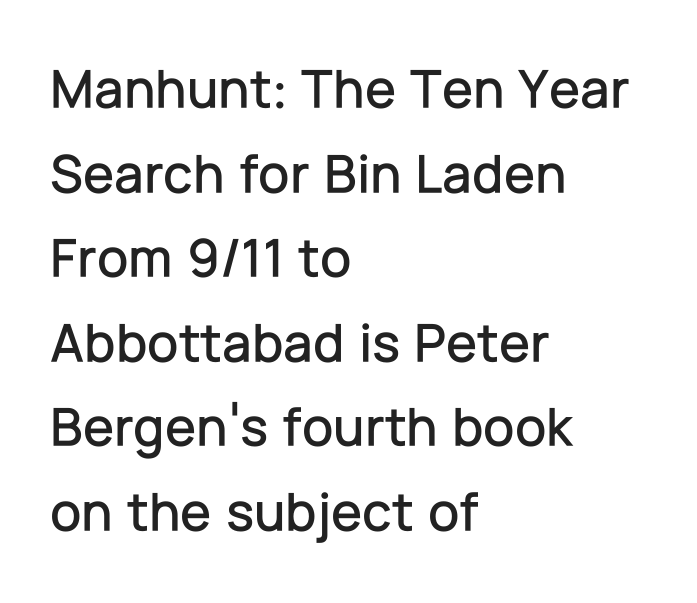
The image shows 56 px sans-serif type, upright; set left-aligned, normal line spacing (1.51x), normal letter spacing, not underlined; low stroke contrast and a medium x-height.
